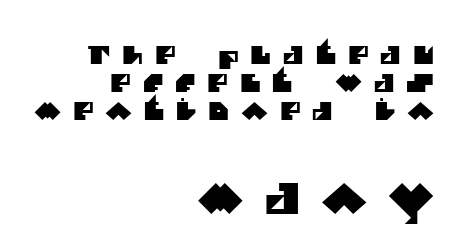
Q: Is the typeface a serif or a sans-serif typeface? A: Sans-serif.
Q: Is the text underlined? A: No.
Q: How is the paragraph aligned? A: Right-aligned.
Q: Is the spacing between letters normal or unusually wide? A: Unusually wide.
Q: Is the spacing between lines tight, normal or loose? A: Tight.
Q: Which block of text is set in a larger size, the first (top) or the second (bottom)? A: The second (bottom) one.
Q: Width (condensed, normal, or wide)? A: Normal.
Q: Stroke contrast? A: Medium.
Q: x-height? A: Large.
Q: Monospaced? A: No.
